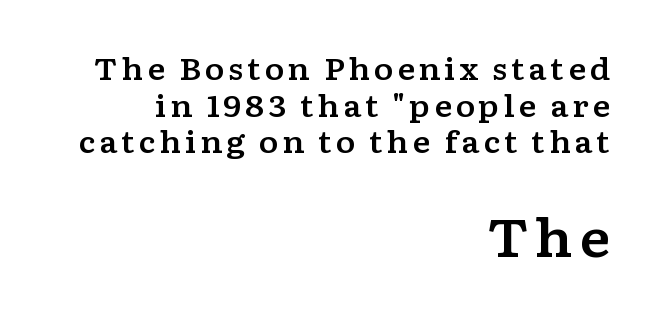
Q: Is the text italic (slanted)? A: No, it is upright.
Q: Is the typeface a serif or a sans-serif typeface? A: Serif.
Q: Is the text underlined? A: No.
Q: How is the paragraph aligned? A: Right-aligned.
Q: Which block of text is set in a larger size, the first (top) or the second (bottom)? A: The second (bottom) one.
Q: Width (condensed, normal, or wide)? A: Wide.
Q: Stroke contrast? A: Low.
Q: x-height? A: Medium.
Q: Monospaced? A: No.
